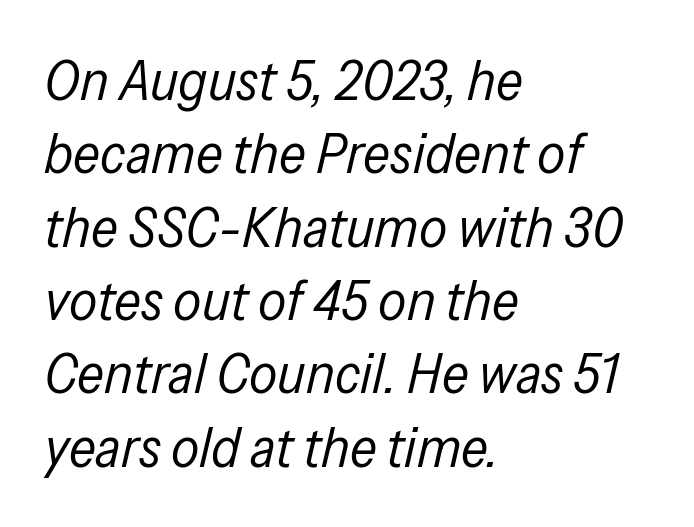
{"italic": "yes", "lean": "right", "slant_degrees": 13, "bold": "no", "weight": "regular", "width": "condensed", "stroke_contrast": "low", "x_height": "medium", "monospaced": "no", "underline": "no", "align": "left", "line_spacing": "normal", "line_spacing_ratio": 1.31, "letter_spacing": "normal", "letter_spacing_em": 0.0, "glyph_px": 56}
